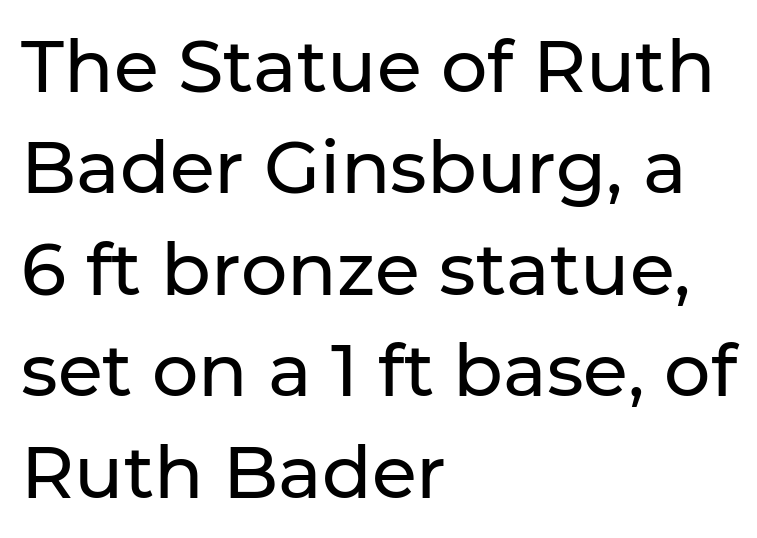
Regular leading. Italic? Not at all — the glyphs are vertical. If you drew a ruler down the left edge, every line would touch it. You can tell from the bare stems that sans-serif type was used. The passage shown is typed in a proportional face where columns would drift.
